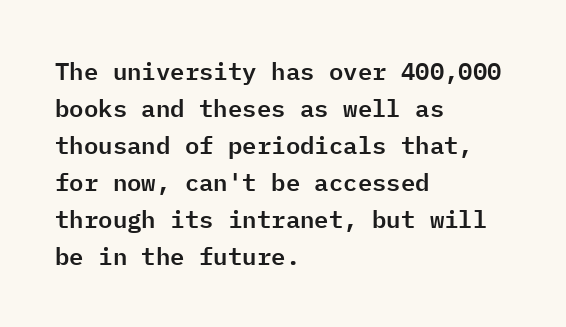
This is roman type, the default non-slanted kind. The lines in this sample share a left origin and differ only in where they stop. Glance below the letters and you will spot only blank space. The line-height multiplier appears to be the usual default. No extra tracking has been applied to these lines.
